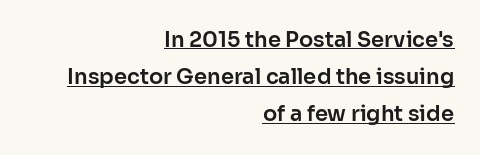
{"italic": "no", "underline": "yes", "align": "right", "line_spacing_ratio": 1.77, "letter_spacing": "normal", "letter_spacing_em": 0.0, "glyph_px": 21}
